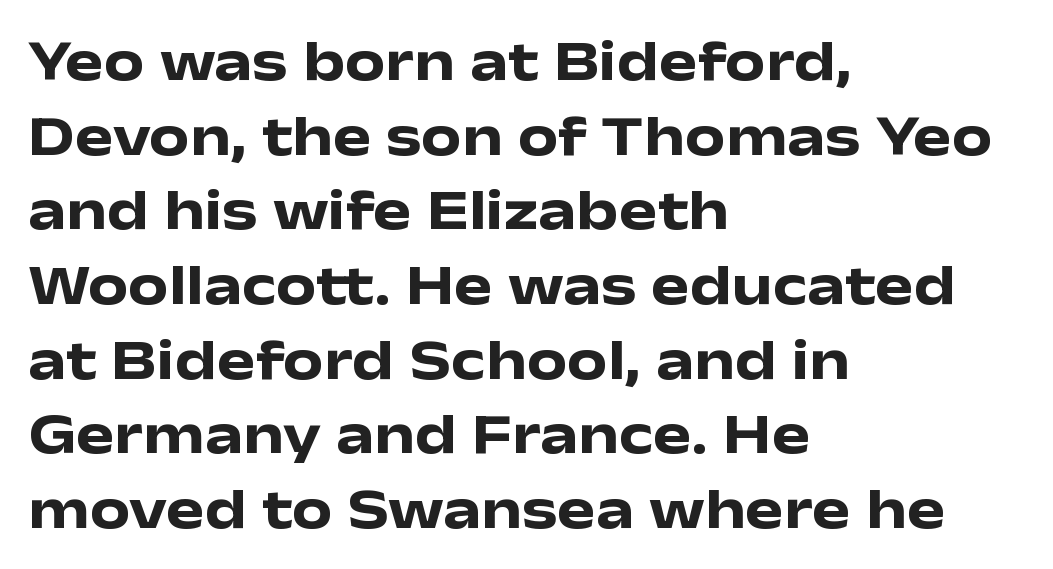
Q: Is the text bold? A: Yes.
Q: Is the text italic (slanted)? A: No, it is upright.
Q: Is the typeface a serif or a sans-serif typeface? A: Sans-serif.
Q: Is the text underlined? A: No.
Q: How is the paragraph aligned? A: Left-aligned.
Q: Is the spacing between letters normal or unusually wide? A: Normal.
Q: Is the spacing between lines tight, normal or loose? A: Normal.
Q: Width (condensed, normal, or wide)? A: Wide.
Q: Stroke contrast? A: Low.
Q: x-height? A: Medium.
Q: Monospaced? A: No.
